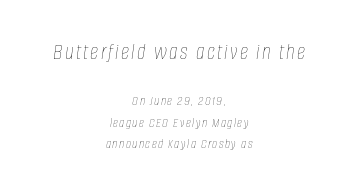
The image shows 23 px text type, italic (leaning right); set centered, normal line spacing (1.55x), not underlined; the first (top) block is 1.64x larger.
